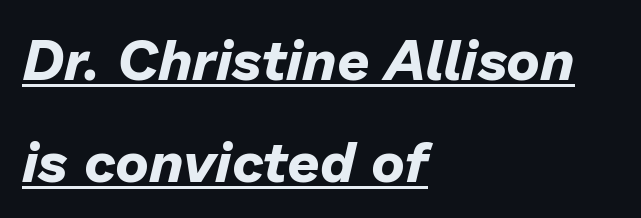
The image shows 57 px bold type, italic (leaning right); set left-aligned, line spacing 1.79x, normal letter spacing, underlined; low stroke contrast and a medium x-height.
